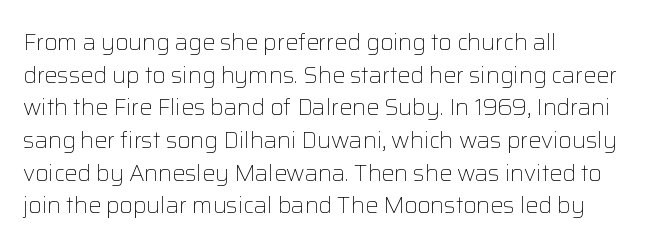
Characters follow at the spacing the type designer built in. The letterforms sit at book weight or below. Rendered with straight, roman letterforms. The rows are spaced the way most documents space them. The strip under each line holds only bare page.
